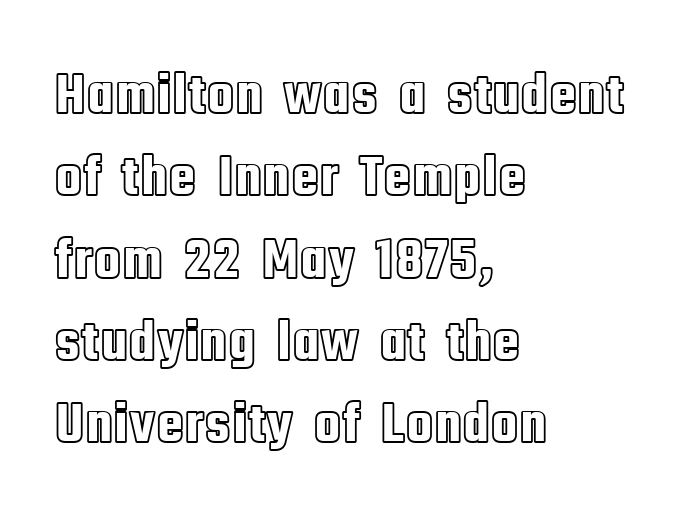
Nothing unusual about the tracking: characters are spaced as the font intends. If you drew a line through each stem, it would be perfectly vertical. Is there much room between lines? A standard amount, neither cramped nor airy. These lines are set flush left with a ragged right edge. Think of a printed novel: that variable character pitch is what you see here. Quick note: underline off.
